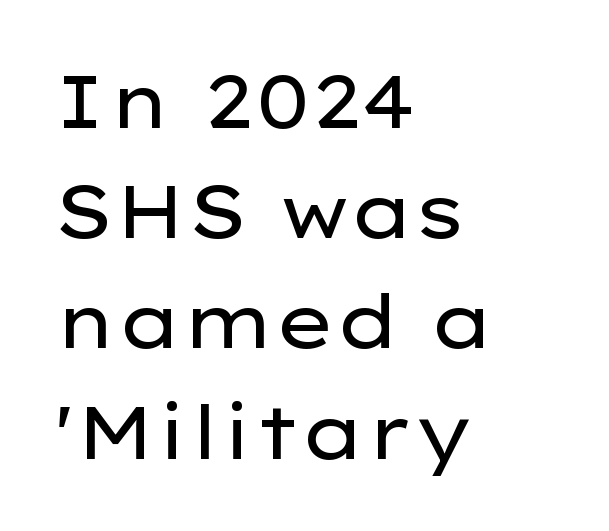
{"serif": "no", "italic": "no", "bold": "no", "weight": "regular", "width": "wide", "stroke_contrast": "low", "x_height": "medium", "monospaced": "no", "underline": "no", "align": "left", "line_spacing": "normal", "line_spacing_ratio": 1.47, "letter_spacing": "normal", "letter_spacing_em": 0.0, "glyph_px": 75}
